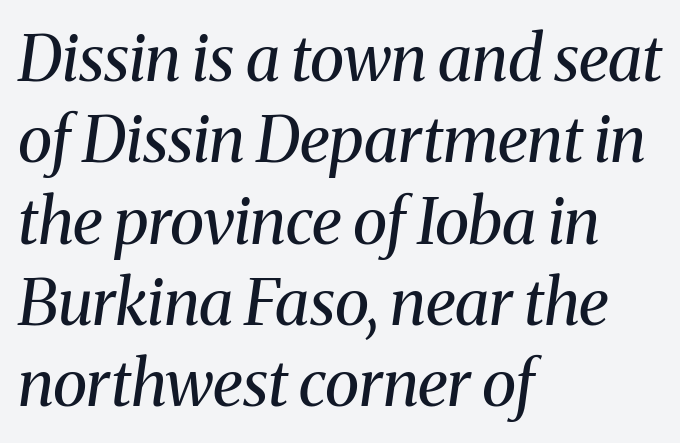
Q: Is the text bold? A: No.
Q: Is the text italic (slanted)? A: Yes, it leans right by about 8 degrees.
Q: Is the typeface a serif or a sans-serif typeface? A: Serif.
Q: Is the text underlined? A: No.
Q: How is the paragraph aligned? A: Left-aligned.
Q: Is the spacing between letters normal or unusually wide? A: Normal.
Q: Is the spacing between lines tight, normal or loose? A: Normal.
Q: Width (condensed, normal, or wide)? A: Normal.
Q: Stroke contrast? A: Medium.
Q: x-height? A: Medium.
Q: Monospaced? A: No.
